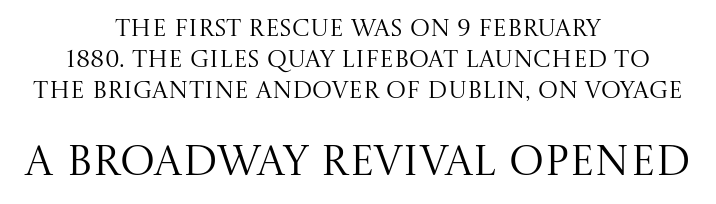
Size hierarchy here favors the trailing block over the leading one. Tracking here is standard; glyphs follow each other at the usual distance. This is roman type, the default non-slanted kind. Underlining? Definitely not there. How would I describe the line gaps? Plain and ordinary.
